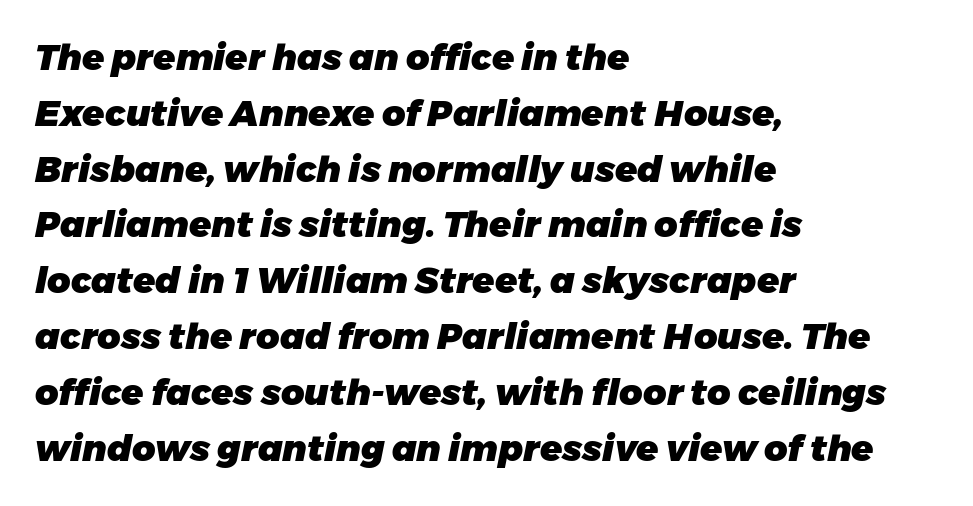
Q: Is the text bold? A: Yes.
Q: Is the text italic (slanted)? A: Yes, it leans right by about 11 degrees.
Q: Is the text underlined? A: No.
Q: How is the paragraph aligned? A: Left-aligned.
Q: Is the spacing between letters normal or unusually wide? A: Normal.
Q: Is the spacing between lines tight, normal or loose? A: Normal.
Q: Width (condensed, normal, or wide)? A: Normal.
Q: Stroke contrast? A: Low.
Q: x-height? A: Medium.
Q: Monospaced? A: No.
